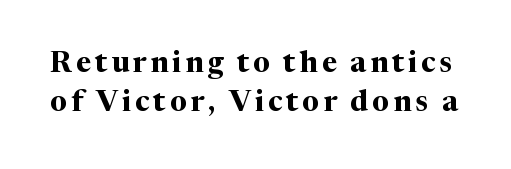
The image shows 29 px bold serif type, upright; set normal line spacing (1.34x), not underlined; medium stroke contrast and a medium x-height.
